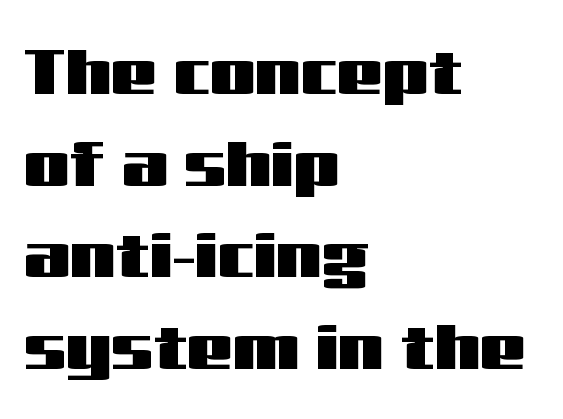
The image shows 65 px wide sans-serif type, upright; set left-aligned, normal line spacing (1.41x), normal letter spacing, not underlined; medium stroke contrast and a medium x-height.
